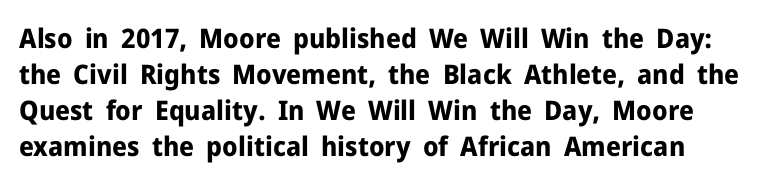
Is there much room between lines? A standard amount, neither cramped nor airy. This rendering features lettering with no underline. The typography opts for an upright posture over an oblique one. Standard letterfit; no display-style spreading of the glyphs. Line starts are locked; line ends wander. Heavy-handed strokes throughout: this text is bold.
